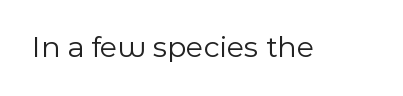
Is the type heavy? It reads as light-to-regular instead. To sum up the face: it is a sans, with no serifs. You can tell it's not italic because the verticals are truly vertical. Any mark beneath the type? The region is blank.
